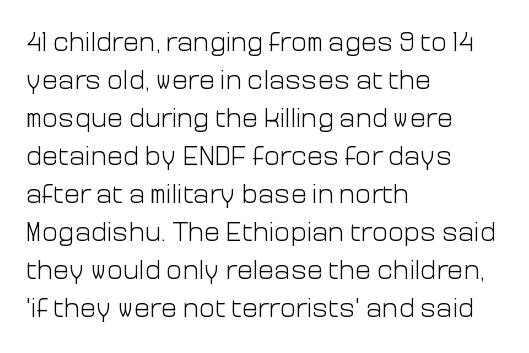
Q: Is the text bold? A: No.
Q: Is the text italic (slanted)? A: No, it is upright.
Q: Is the text underlined? A: No.
Q: How is the paragraph aligned? A: Left-aligned.
Q: Is the spacing between letters normal or unusually wide? A: Normal.
Q: Is the spacing between lines tight, normal or loose? A: Normal.
